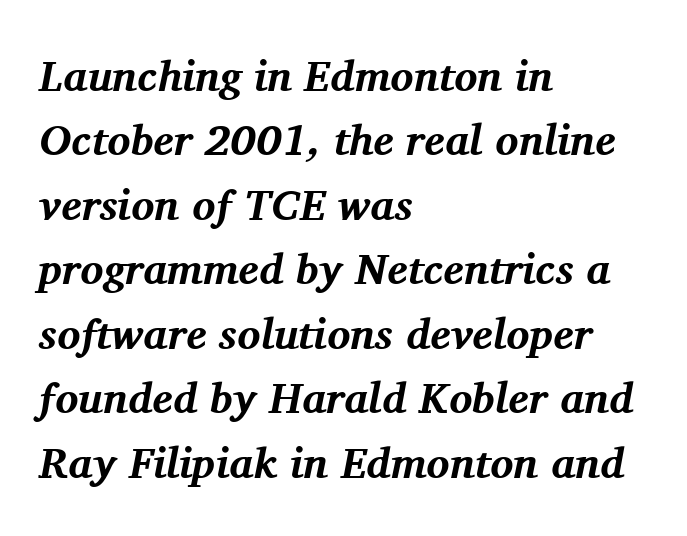
{"serif": "yes", "italic": "yes", "lean": "right", "slant_degrees": 11, "bold": "yes", "weight": "bold", "width": "normal", "stroke_contrast": "medium", "x_height": "medium", "monospaced": "no", "underline": "no", "align": "left", "line_spacing": "normal", "line_spacing_ratio": 1.5, "letter_spacing": "normal", "letter_spacing_em": 0.0, "glyph_px": 43}
